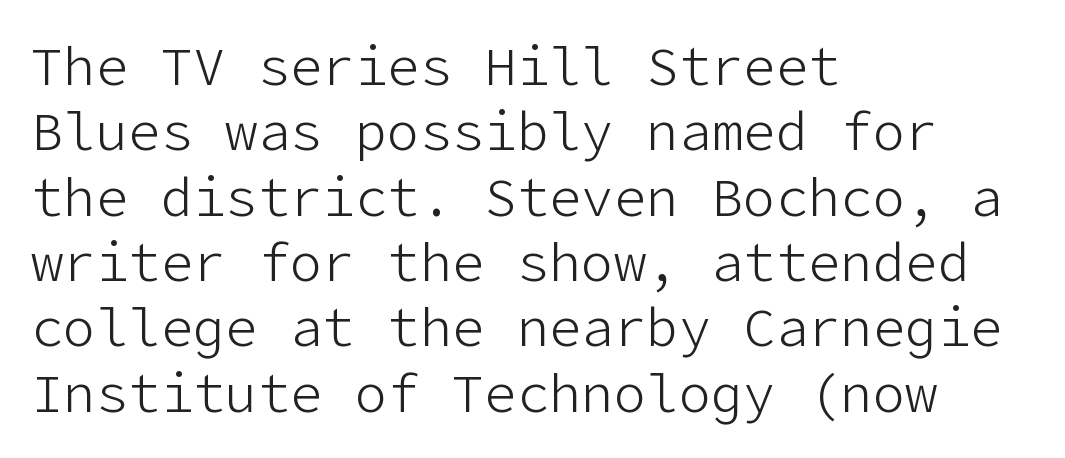
The image shows 54 px light sans-serif type, upright; set left-aligned, line spacing 1.21x, normal letter spacing, not underlined; low stroke contrast and a medium x-height.
